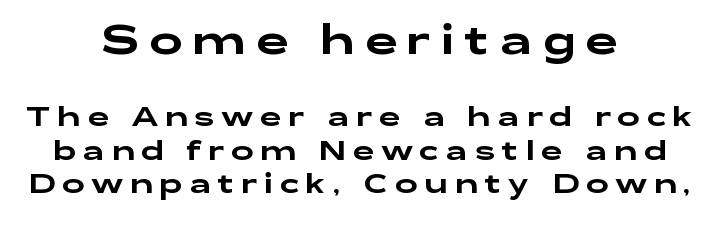
The rendering positions every line midway between the sides. Posture: upright roman. Regarding serifs, this sample does without them. You get the large type first, then a drop to smaller type. Has an underline been added? It has not.
